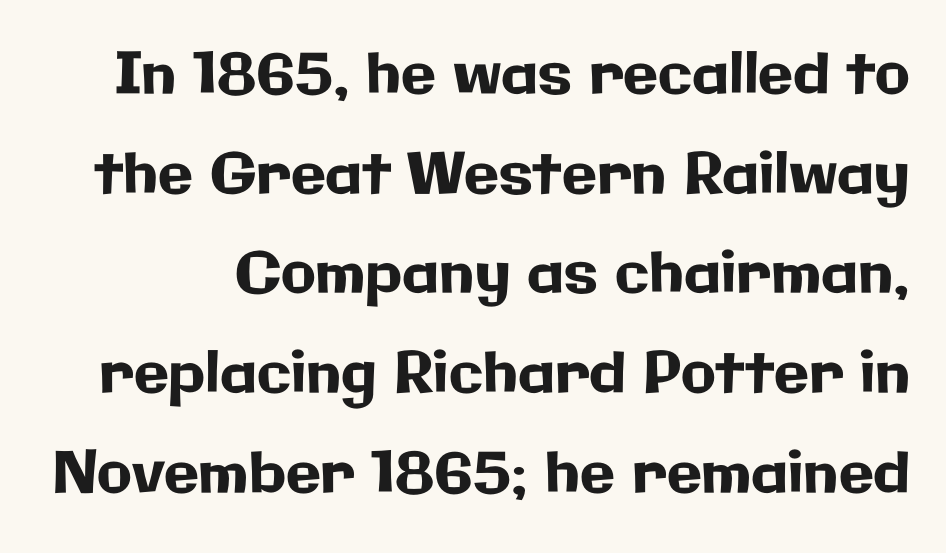
A roman cut, with each character standing at attention. Grotesque or geometric, the face here clearly has no serifs. You could not count columns in this text — the font is proportionally spaced. The horizontal fit of the characters is conventional and even.
